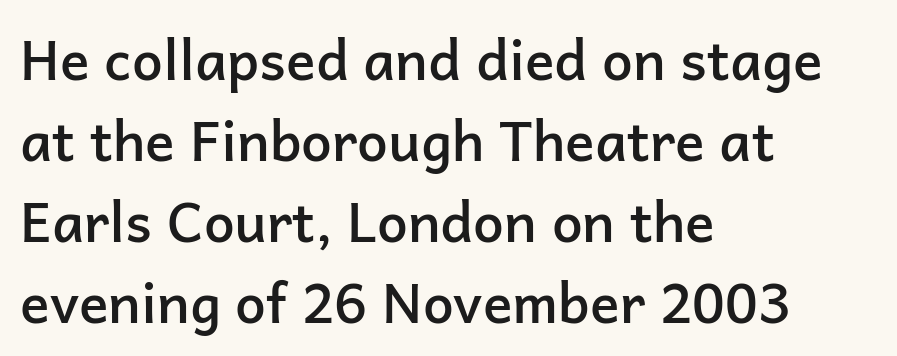
{"serif": "no", "italic": "no", "bold": "semi", "weight": "semibold", "width": "normal", "stroke_contrast": "low", "x_height": "medium", "monospaced": "no", "underline": "no", "align": "left", "line_spacing": "normal", "line_spacing_ratio": 1.47, "letter_spacing": "normal", "letter_spacing_em": 0.0, "glyph_px": 55}
